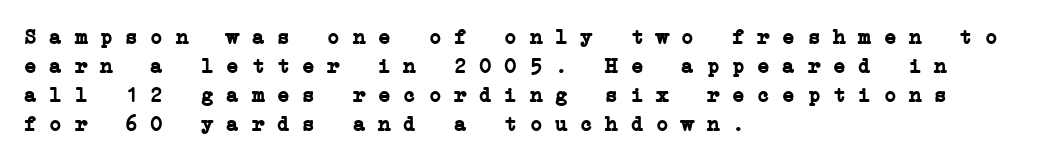
The image shows 21 px bold type; set left-aligned, normal line spacing (1.38x), normal letter spacing, not underlined.
